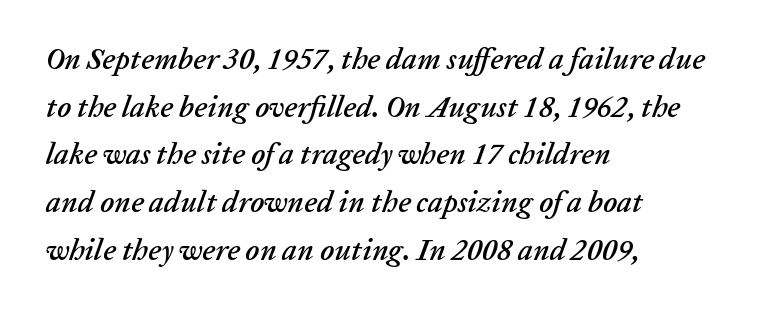
Q: Is the text italic (slanted)? A: Yes, it leans right by about 20 degrees.
Q: Is the text underlined? A: No.
Q: How is the paragraph aligned? A: Left-aligned.
Q: Is the spacing between letters normal or unusually wide? A: Normal.
Q: Is the spacing between lines tight, normal or loose? A: Normal.
Q: Width (condensed, normal, or wide)? A: Normal.
Q: Stroke contrast? A: Low.
Q: x-height? A: Medium.
Q: Monospaced? A: No.
